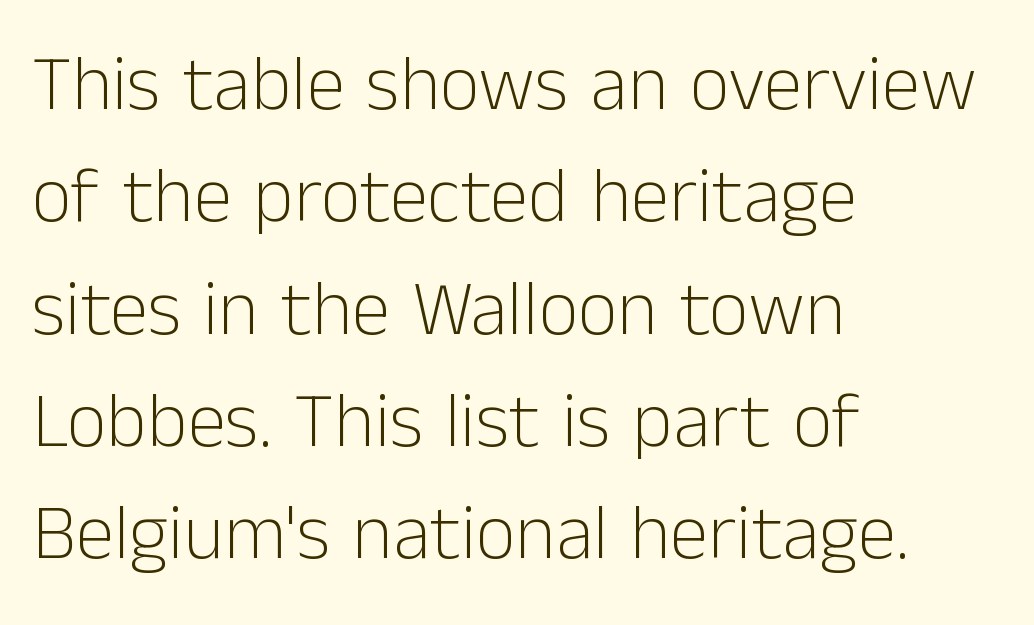
{"serif": "no", "italic": "no", "bold": "no", "weight": "light", "width": "normal", "stroke_contrast": "low", "x_height": "medium", "monospaced": "no", "underline": "no", "align": "left", "line_spacing": "normal", "line_spacing_ratio": 1.44, "letter_spacing": "normal", "letter_spacing_em": 0.0, "glyph_px": 78}
